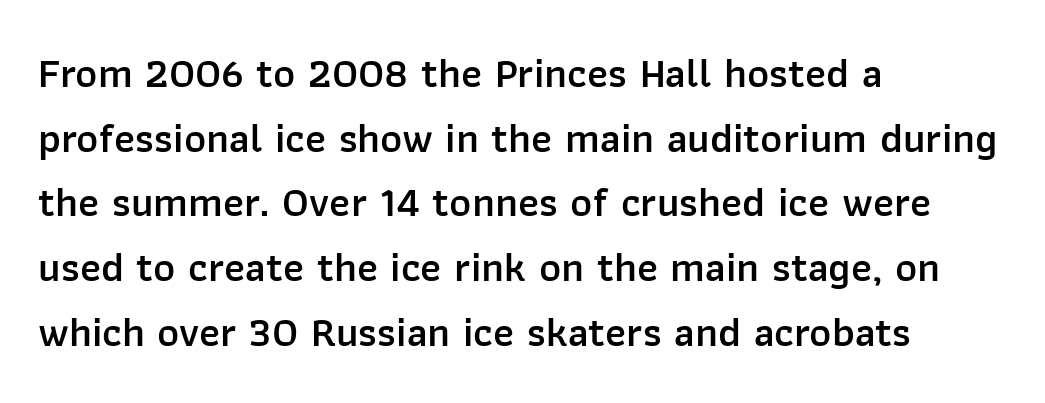
Q: Is the text bold? A: Semi-bold.
Q: Is the text italic (slanted)? A: No, it is upright.
Q: Is the typeface a serif or a sans-serif typeface? A: Sans-serif.
Q: Is the text underlined? A: No.
Q: How is the paragraph aligned? A: Left-aligned.
Q: Is the spacing between letters normal or unusually wide? A: Normal.
Q: Is the spacing between lines tight, normal or loose? A: Normal.
Q: Width (condensed, normal, or wide)? A: Normal.
Q: Stroke contrast? A: Low.
Q: x-height? A: Medium.
Q: Monospaced? A: No.
